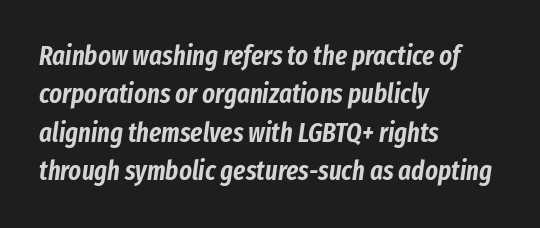
{"italic": "yes", "lean": "right", "slant_degrees": 8, "underline": "no", "align": "left", "line_spacing": "normal", "line_spacing_ratio": 1.42, "letter_spacing": "normal", "letter_spacing_em": 0.0, "glyph_px": 27}
